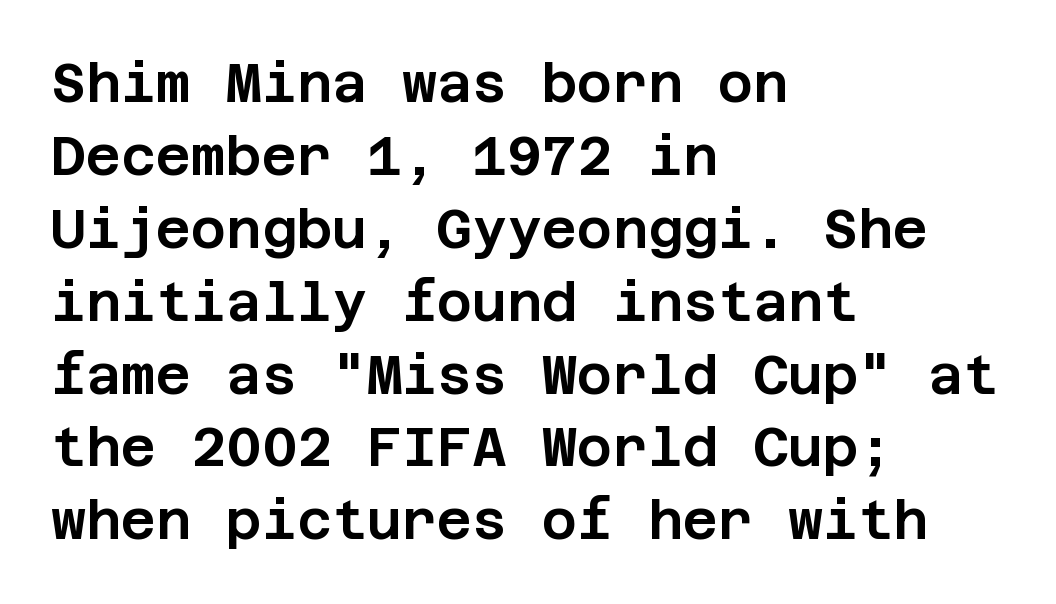
Is there any slant? The stems are plumb. The specimen omits any rule beneath the text block's lines. Serifs: no, the terminals of the letterforms are clean. Notice how descenders clear the ascenders below comfortably — that's standard leading. A student would call this left alignment; a typographer would say flush left, rag right. Short note: letters normally spaced.
